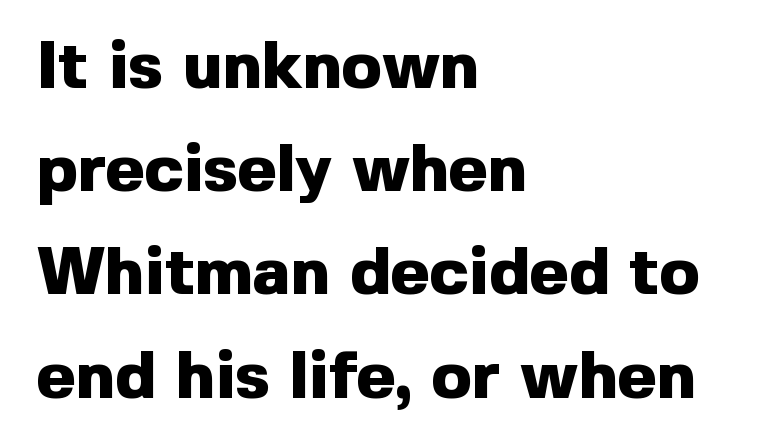
The typesetting leans heavy: a genuine bold. What kind of face is this? One without serifs — a sans. Spacing verdict: proportional, widths tailored to each character. These lines sit exactly where default settings would place them.
